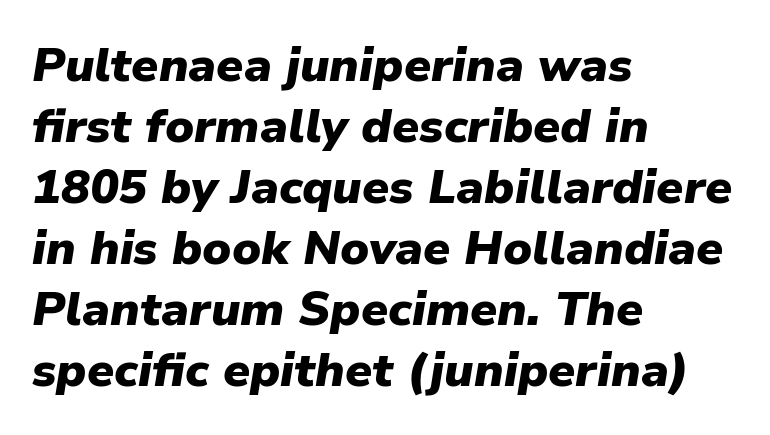
A full-strength bold gives these letters their thick strokes. The letterforms sit shoulder to shoulder at normal distance. The setting favours the left margin, as ordinary paragraphs usually do. Is the type slanted? Yes — the strokes lean at a clear angle. The letters advance in unequal steps, a hallmark of proportional type. Line spacing here is normal.
